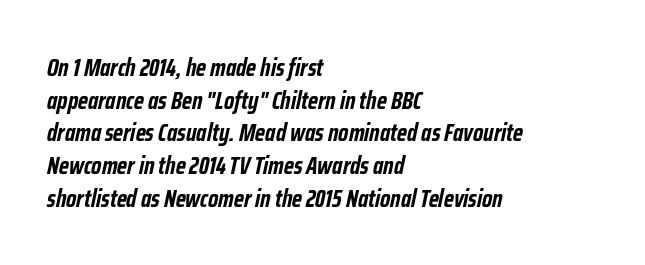
{"italic": "yes", "lean": "right", "slant_degrees": 12, "bold": "yes", "underline": "no", "align": "left", "line_spacing": "normal", "line_spacing_ratio": 1.31, "letter_spacing": "normal", "letter_spacing_em": 0.0, "glyph_px": 25}
